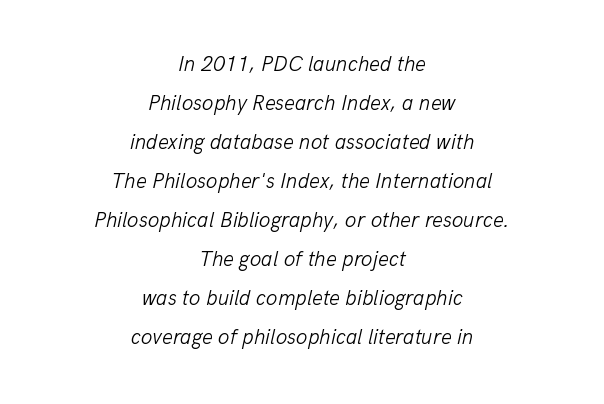
Bold? No — there's no thickening of the strokes. Default kerning and tracking; the words read as compact shapes. The typesetter chose a symmetrical, centered arrangement here. Check the space under the baseline: it is left empty.
